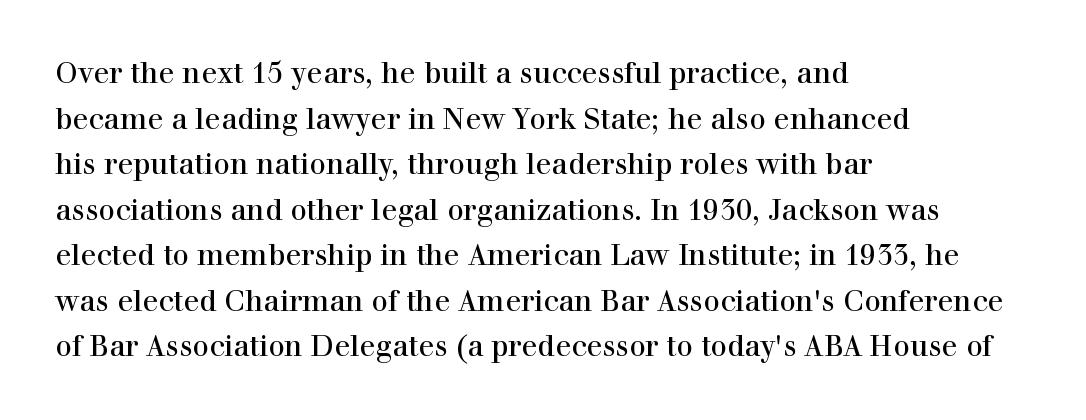
{"serif": "yes", "italic": "no", "width": "normal", "x_height": "medium", "monospaced": "no", "underline": "no", "align": "left", "line_spacing": "normal", "line_spacing_ratio": 1.57, "letter_spacing": "normal", "letter_spacing_em": 0.0, "glyph_px": 29}
